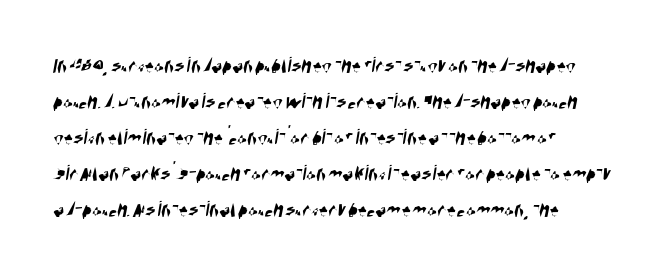
The words here are not underlined. Normally led — the rows are evenly, conventionally spaced. Spacing between characters is what you'd get straight out of the box.
